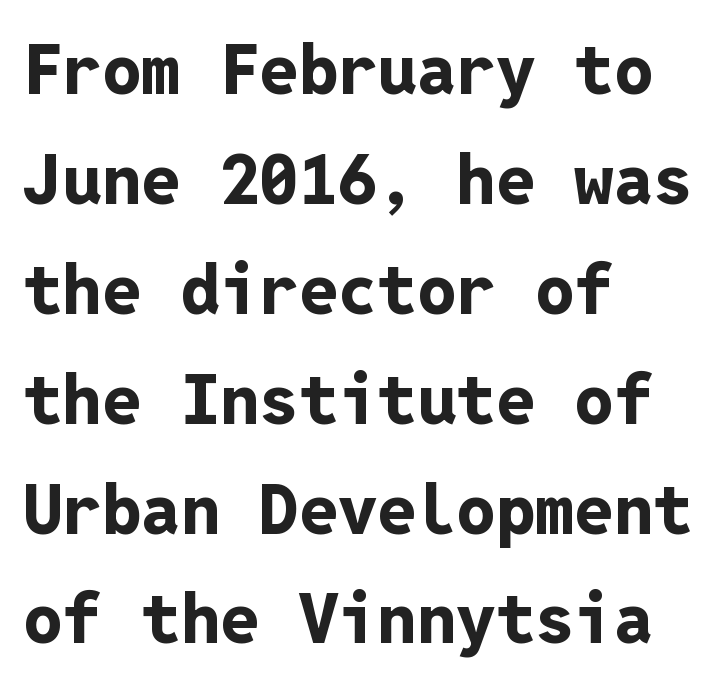
{"serif": "no", "italic": "no", "bold": "yes", "weight": "bold", "width": "normal", "stroke_contrast": "low", "x_height": "medium", "monospaced": "yes", "underline": "no", "align": "left", "line_spacing": "normal", "line_spacing_ratio": 1.57, "letter_spacing": "normal", "letter_spacing_em": 0.0, "glyph_px": 70}
